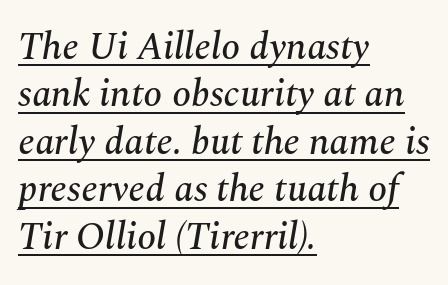
Q: Is the text italic (slanted)? A: Yes, it leans right by about 10 degrees.
Q: Is the typeface a serif or a sans-serif typeface? A: Serif.
Q: Is the text underlined? A: Yes.
Q: How is the paragraph aligned? A: Left-aligned.
Q: Is the spacing between letters normal or unusually wide? A: Normal.
Q: Is the spacing between lines tight, normal or loose? A: Normal.
Q: Width (condensed, normal, or wide)? A: Normal.
Q: Stroke contrast? A: Medium.
Q: x-height? A: Medium.
Q: Monospaced? A: No.
